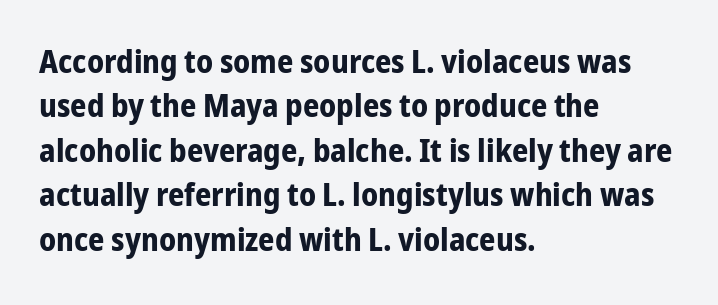
The image shows 32 px bold, condensed sans-serif type, upright; set left-aligned, normal line spacing (1.39x), normal letter spacing, not underlined; low stroke contrast and a medium x-height.
